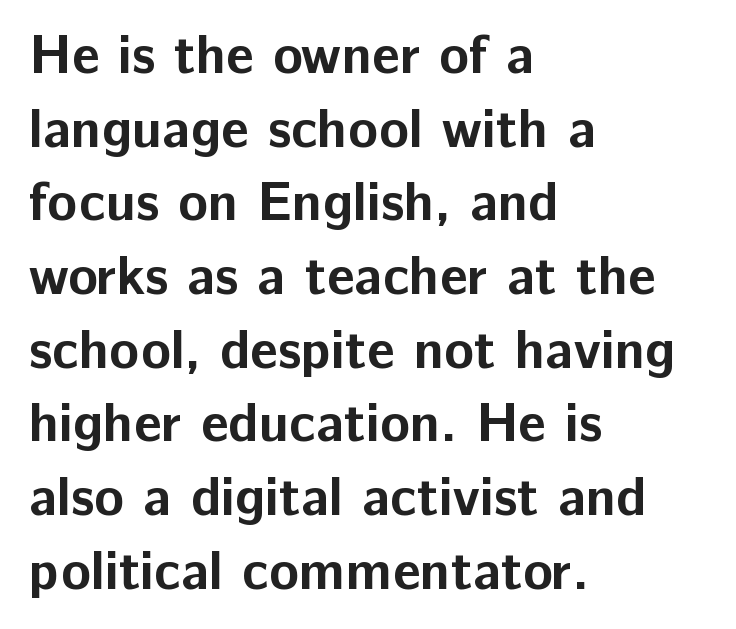
The image shows 55 px bold sans-serif type, upright; set left-aligned, normal line spacing (1.34x), normal letter spacing, not underlined; low stroke contrast and a medium x-height.
